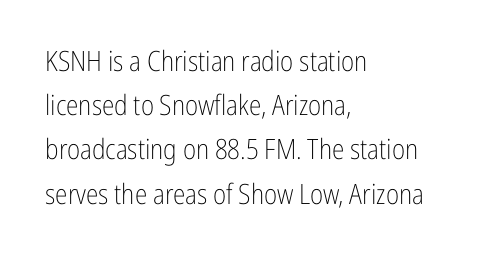
{"serif": "no", "italic": "no", "bold": "no", "weight": "light", "width": "condensed", "stroke_contrast": "low", "x_height": "medium", "monospaced": "no", "underline": "no", "align": "left", "line_spacing": "normal", "line_spacing_ratio": 1.58, "letter_spacing": "normal", "letter_spacing_em": 0.0, "glyph_px": 28}
